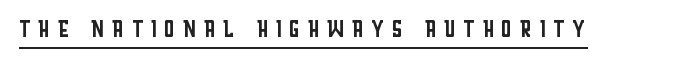
Nope, not italic — everything's standing straight. In designer terms, the underline attribute is active on this setting. Does the type have serifs? No, each stem ends abruptly. The letterforms sit at book weight or below. Character widths vary here, with narrow letters taking less room than wide ones.
